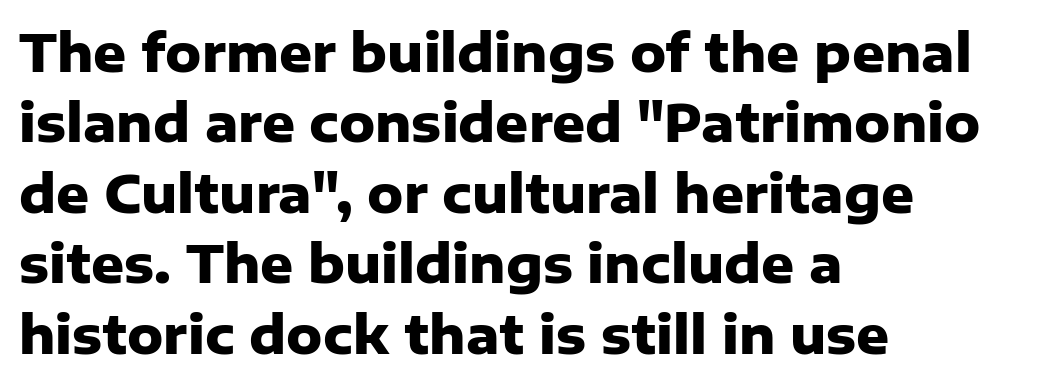
Q: Is the text bold? A: Yes.
Q: Is the text italic (slanted)? A: No, it is upright.
Q: Is the typeface a serif or a sans-serif typeface? A: Sans-serif.
Q: Is the text underlined? A: No.
Q: How is the paragraph aligned? A: Left-aligned.
Q: Is the spacing between letters normal or unusually wide? A: Normal.
Q: Is the spacing between lines tight, normal or loose? A: Normal.
Q: Width (condensed, normal, or wide)? A: Normal.
Q: Stroke contrast? A: Low.
Q: x-height? A: Medium.
Q: Monospaced? A: No.
